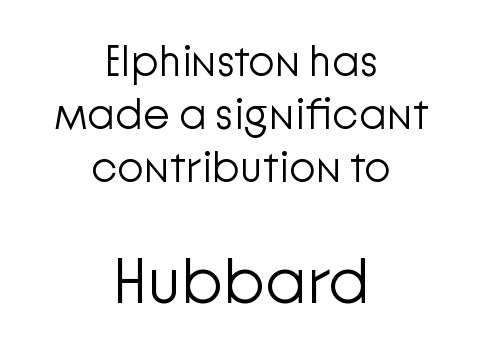
The image shows 64 px light sans-serif type, upright; set centered, line spacing 1.23x, normal letter spacing, not underlined; the second (bottom) block is 1.49x larger; low stroke contrast and a medium x-height.
